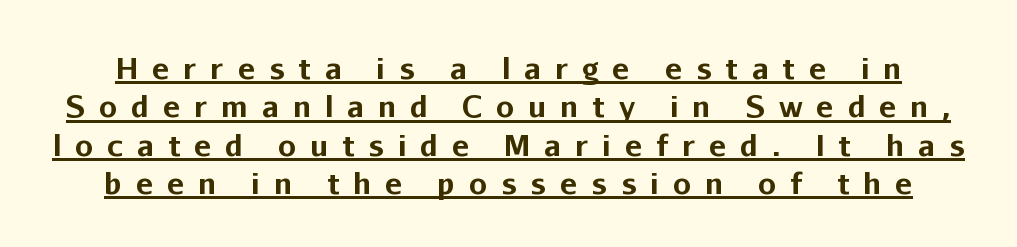
Q: Is the text bold? A: Yes.
Q: Is the text italic (slanted)? A: No, it is upright.
Q: Is the typeface a serif or a sans-serif typeface? A: Sans-serif.
Q: Is the text underlined? A: Yes.
Q: Is the spacing between letters normal or unusually wide? A: Unusually wide.
Q: Is the spacing between lines tight, normal or loose? A: Normal.
Q: Width (condensed, normal, or wide)? A: Normal.
Q: Stroke contrast? A: Low.
Q: x-height? A: Medium.
Q: Monospaced? A: No.
